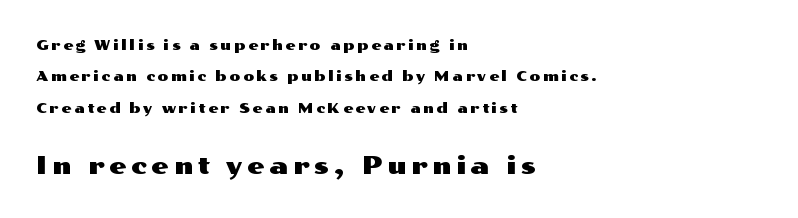
Clear beneath every line of the passage. Notice how the stems are strictly vertical — no italics here. This rendering uses left alignment, leaving the right contour irregular. Each new line begins a long way beneath the previous one.
